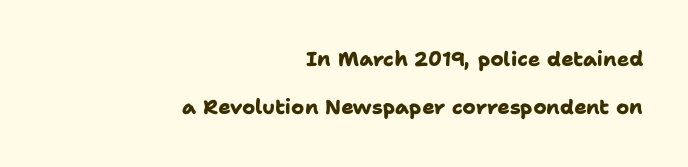
Horizontally, the lines are justified to the trailing edge only. Just letters on the line, the space beneath them empty. What's the leading like? Stretched, with rows far apart. Compared with an ordinary text face, these strokes are far heavier — a full bold. This rendering leaves character spacing at its baseline value.
